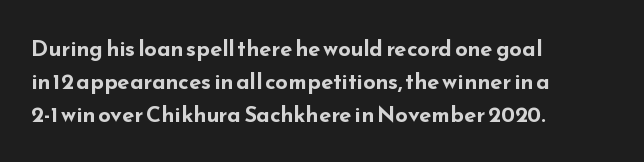
Q: Is the text bold? A: Yes.
Q: Is the text italic (slanted)? A: No, it is upright.
Q: Is the text underlined? A: No.
Q: How is the paragraph aligned? A: Left-aligned.
Q: Is the spacing between letters normal or unusually wide? A: Normal.
Q: Is the spacing between lines tight, normal or loose? A: Normal.
